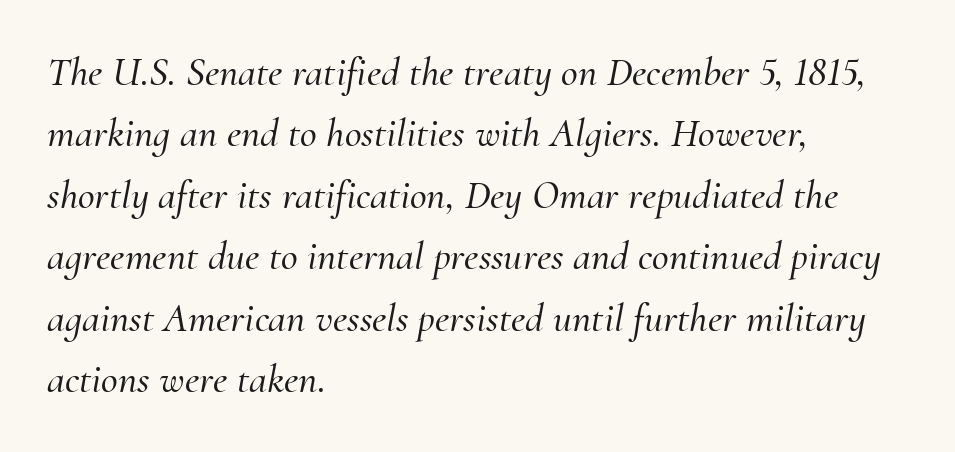
{"serif": "yes", "italic": "yes", "lean": "right", "slant_degrees": 10, "width": "normal", "stroke_contrast": "medium", "x_height": "small", "monospaced": "no", "underline": "no", "align": "left", "line_spacing": "normal", "line_spacing_ratio": 1.5, "letter_spacing": "normal", "letter_spacing_em": 0.0, "glyph_px": 41}
